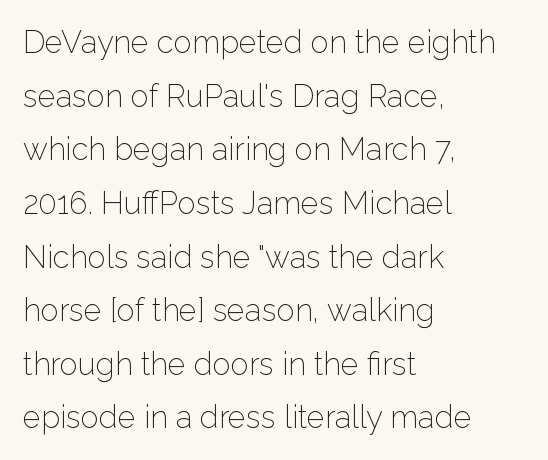
The image shows 31 px light sans-serif type, upright; set left-aligned, line spacing 1.73x, normal letter spacing, not underlined; low stroke contrast and a medium x-height.
